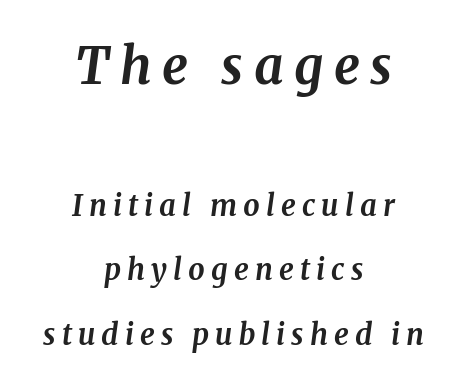
Q: Is the text bold? A: Yes.
Q: Is the text italic (slanted)? A: Yes, it leans right by about 8 degrees.
Q: Is the typeface a serif or a sans-serif typeface? A: Serif.
Q: Is the text underlined? A: No.
Q: How is the paragraph aligned? A: Centered.
Q: Is the spacing between letters normal or unusually wide? A: Unusually wide.
Q: Is the spacing between lines tight, normal or loose? A: Loose.
Q: Which block of text is set in a larger size, the first (top) or the second (bottom)? A: The first (top) one.
Q: Width (condensed, normal, or wide)? A: Normal.
Q: Stroke contrast? A: Medium.
Q: x-height? A: Medium.
Q: Monospaced? A: No.
